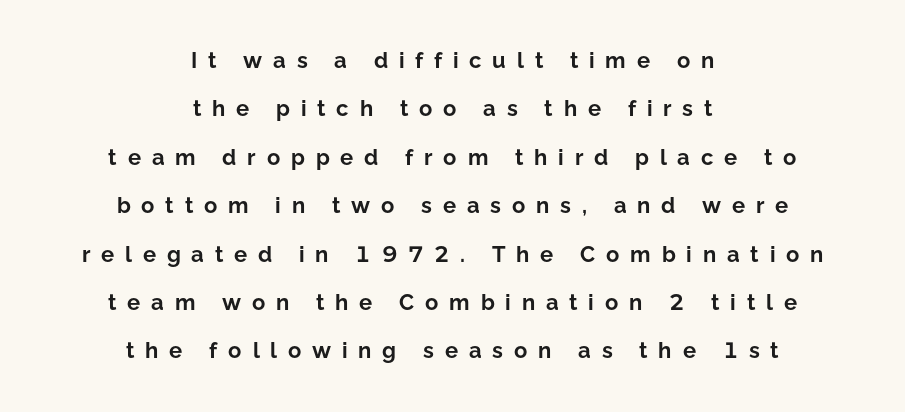
Q: Is the text bold? A: Yes.
Q: Is the text italic (slanted)? A: No, it is upright.
Q: Is the text underlined? A: No.
Q: How is the paragraph aligned? A: Centered.
Q: Is the spacing between letters normal or unusually wide? A: Unusually wide.
Q: Is the spacing between lines tight, normal or loose? A: Loose.
